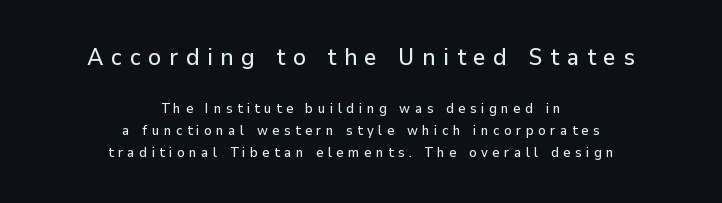
Every character sits straight up, as roman type does. Inter-character spacing is expanded well beyond the font's built-in metrics. One glance says typical: line gaps are just what's usual. Nobody drew a line under any word here.
